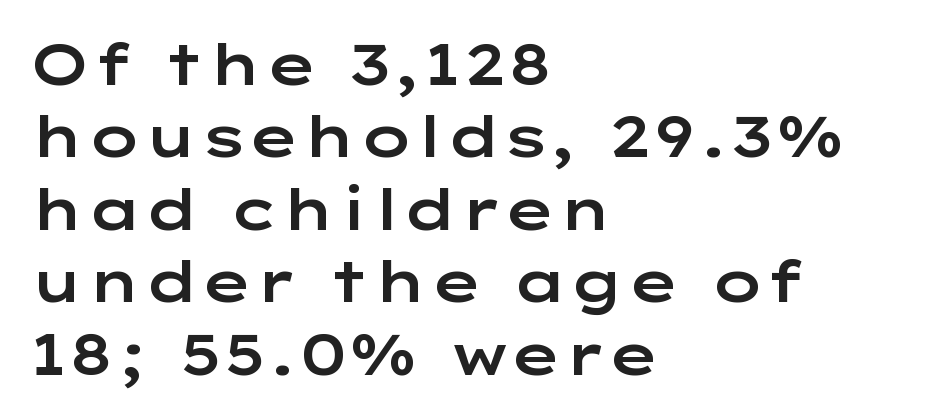
{"serif": "no", "italic": "no", "width": "wide", "stroke_contrast": "low", "x_height": "medium", "monospaced": "no", "underline": "no", "align": "left", "line_spacing": "normal", "line_spacing_ratio": 1.27, "letter_spacing": "normal", "letter_spacing_em": 0.0, "glyph_px": 57}
